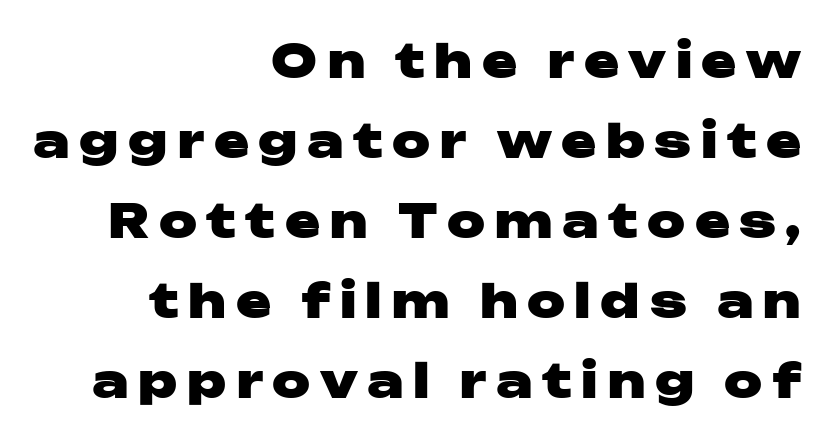
{"serif": "no", "italic": "no", "bold": "yes", "weight": "heavy", "width": "wide", "stroke_contrast": "low", "x_height": "medium", "monospaced": "no", "underline": "no", "align": "right", "line_spacing": "normal", "line_spacing_ratio": 1.7, "letter_spacing": "wide", "letter_spacing_em": 0.2, "glyph_px": 47}
